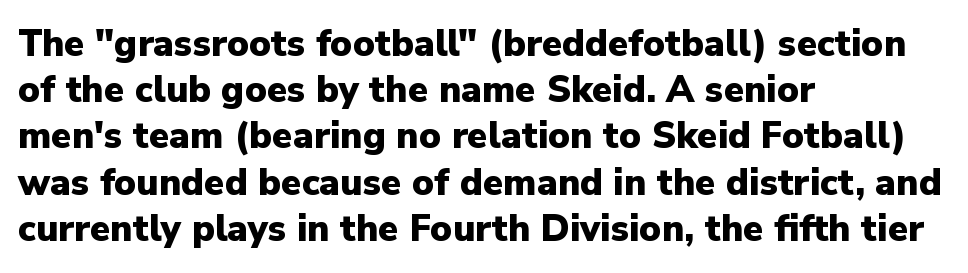
{"serif": "no", "italic": "no", "bold": "yes", "weight": "heavy", "width": "normal", "stroke_contrast": "low", "x_height": "medium", "monospaced": "no", "underline": "no", "align": "left", "line_spacing": "normal", "line_spacing_ratio": 1.25, "letter_spacing": "normal", "letter_spacing_em": 0.0, "glyph_px": 37}
